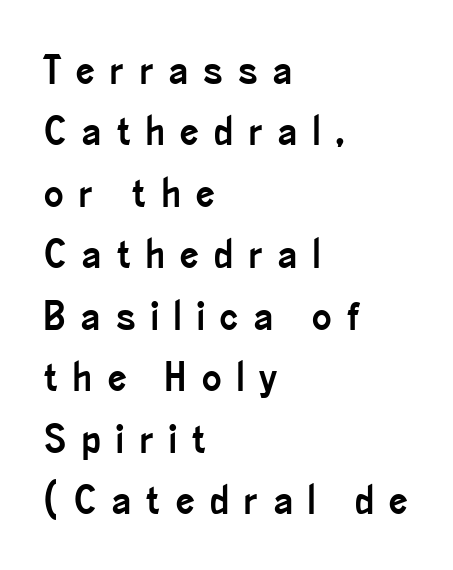
Q: Is the text italic (slanted)? A: No, it is upright.
Q: Is the typeface a serif or a sans-serif typeface? A: Sans-serif.
Q: Is the text underlined? A: No.
Q: How is the paragraph aligned? A: Left-aligned.
Q: Is the spacing between letters normal or unusually wide? A: Unusually wide.
Q: Is the spacing between lines tight, normal or loose? A: Normal.
Q: Width (condensed, normal, or wide)? A: Condensed.
Q: Stroke contrast? A: Low.
Q: x-height? A: Small.
Q: Monospaced? A: No.
